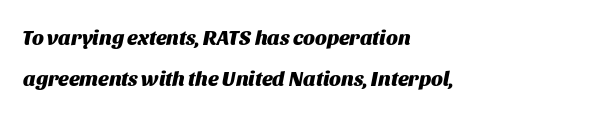
Q: Is the text bold? A: Yes.
Q: Is the text italic (slanted)? A: Yes, it leans right by about 11 degrees.
Q: Is the text underlined? A: No.
Q: How is the paragraph aligned? A: Left-aligned.
Q: Is the spacing between letters normal or unusually wide? A: Normal.
Q: Is the spacing between lines tight, normal or loose? A: Loose.
